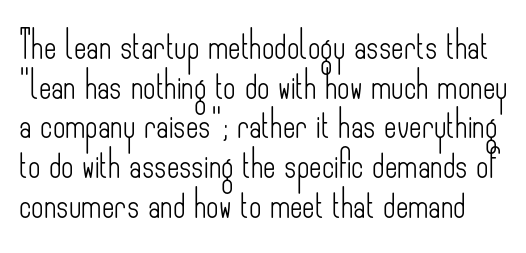
{"italic": "no", "bold": "no", "underline": "no", "line_spacing": "normal", "line_spacing_ratio": 1.47, "letter_spacing": "normal", "letter_spacing_em": 0.0, "glyph_px": 27}
